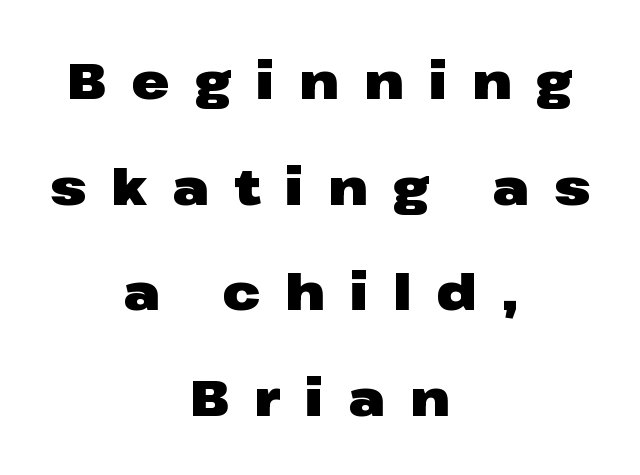
Q: Is the text bold? A: Yes.
Q: Is the text italic (slanted)? A: No, it is upright.
Q: Is the typeface a serif or a sans-serif typeface? A: Sans-serif.
Q: Is the text underlined? A: No.
Q: How is the paragraph aligned? A: Centered.
Q: Is the spacing between letters normal or unusually wide? A: Unusually wide.
Q: Is the spacing between lines tight, normal or loose? A: Loose.
Q: Width (condensed, normal, or wide)? A: Wide.
Q: Stroke contrast? A: Low.
Q: x-height? A: Medium.
Q: Monospaced? A: No.
